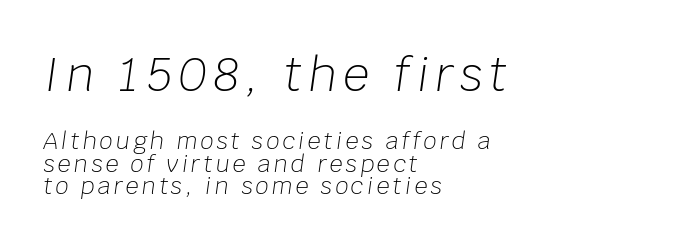
The image shows 46 px light type, italic (leaning right); set left-aligned, tight line spacing (0.97x), not underlined; the first (top) block is 2.0x larger; low stroke contrast and a large x-height.
